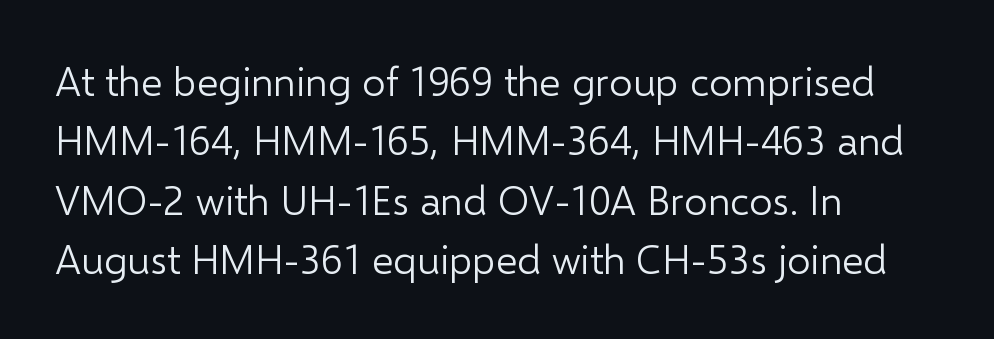
{"serif": "no", "italic": "no", "bold": "no", "weight": "light", "width": "normal", "stroke_contrast": "low", "x_height": "medium", "monospaced": "no", "underline": "no", "align": "left", "line_spacing": "normal", "line_spacing_ratio": 1.45, "letter_spacing": "normal", "letter_spacing_em": 0.0, "glyph_px": 41}
